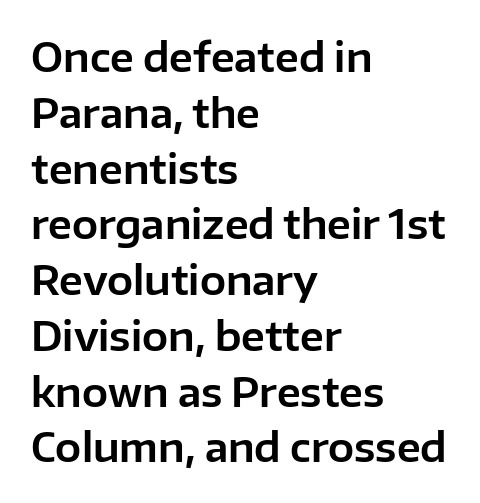
Q: Is the text italic (slanted)? A: No, it is upright.
Q: Is the typeface a serif or a sans-serif typeface? A: Sans-serif.
Q: Is the text underlined? A: No.
Q: How is the paragraph aligned? A: Left-aligned.
Q: Is the spacing between letters normal or unusually wide? A: Normal.
Q: Is the spacing between lines tight, normal or loose? A: Normal.
Q: Width (condensed, normal, or wide)? A: Normal.
Q: Stroke contrast? A: Low.
Q: x-height? A: Medium.
Q: Monospaced? A: No.
